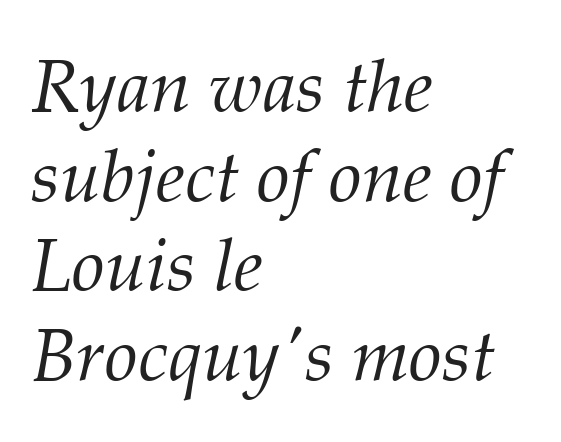
What kind of face is this? One with serifs. Line starts are locked; line ends wander. Tracking here is standard; glyphs follow each other at the usual distance. Bare-footed words on every line. You can tell it's italic because the verticals aren't actually vertical. Is the type heavy? It reads as light-to-regular instead.
